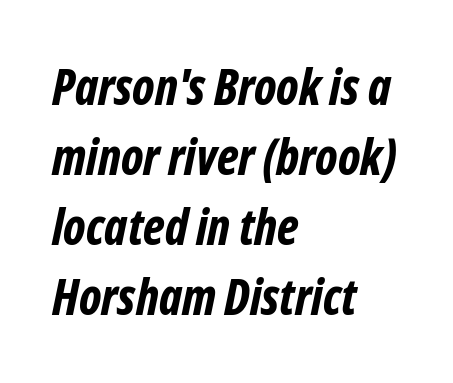
The image shows 49 px bold, condensed type, italic (leaning right); set left-aligned, normal line spacing (1.43x), normal letter spacing, not underlined; low stroke contrast and a medium x-height.
